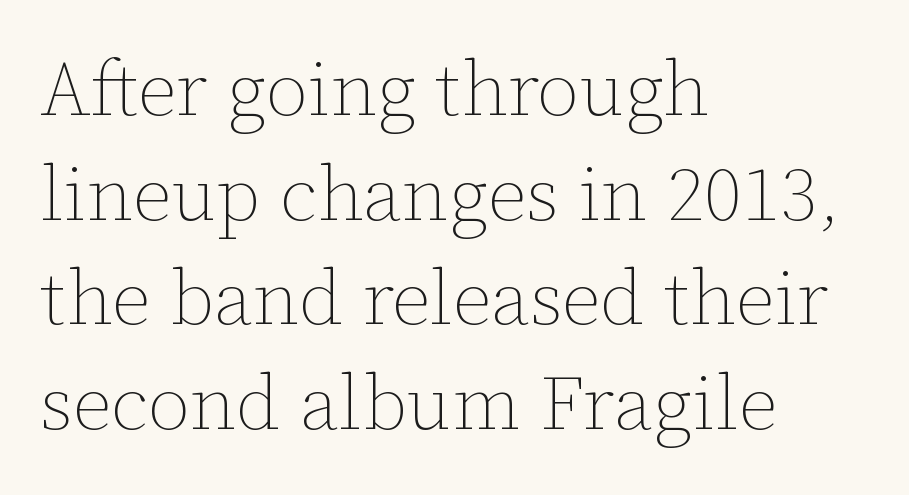
{"italic": "no", "bold": "no", "weight": "thin", "width": "normal", "stroke_contrast": "low", "x_height": "medium", "monospaced": "no", "underline": "no", "align": "left", "line_spacing": "normal", "line_spacing_ratio": 1.36, "letter_spacing": "normal", "letter_spacing_em": 0.0, "glyph_px": 77}
